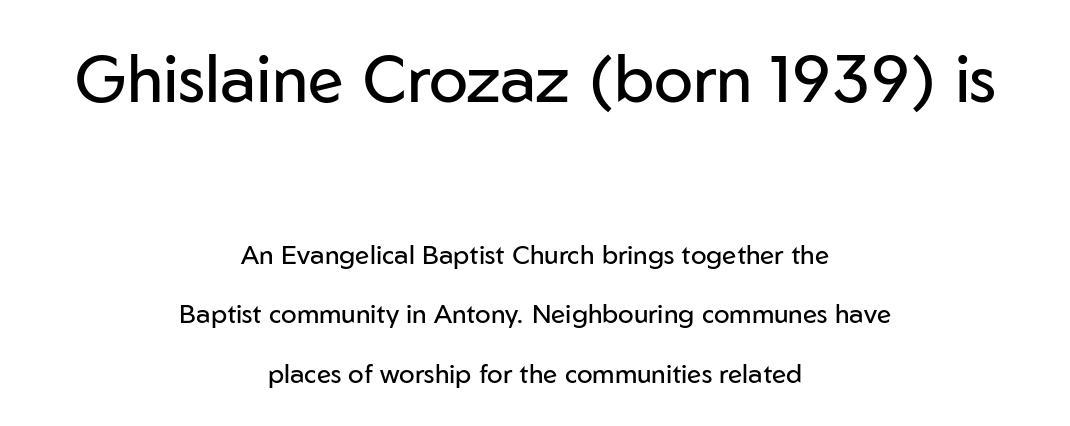
Q: Is the text bold? A: No.
Q: Is the text italic (slanted)? A: No, it is upright.
Q: Is the typeface a serif or a sans-serif typeface? A: Sans-serif.
Q: Is the text underlined? A: No.
Q: How is the paragraph aligned? A: Centered.
Q: Is the spacing between letters normal or unusually wide? A: Normal.
Q: Is the spacing between lines tight, normal or loose? A: Loose.
Q: Which block of text is set in a larger size, the first (top) or the second (bottom)? A: The first (top) one.
Q: Width (condensed, normal, or wide)? A: Normal.
Q: Stroke contrast? A: Low.
Q: x-height? A: Medium.
Q: Monospaced? A: No.
